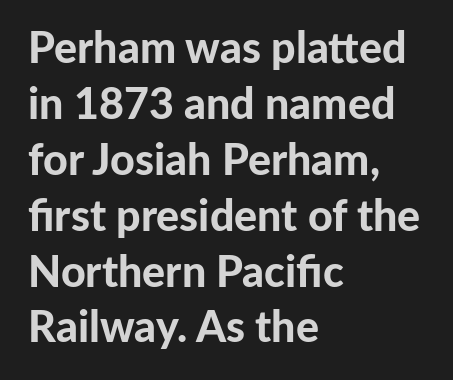
Nobody touched the tracking dial on this one. This is roman type, the default non-slanted kind. The vertical gap from one line to the next is medium. The passage is arranged the way most books set body copy — flush left. This sample has the flowing, uneven cadence of proportional lettering. What kind of face is this? One without serifs — a sans.
